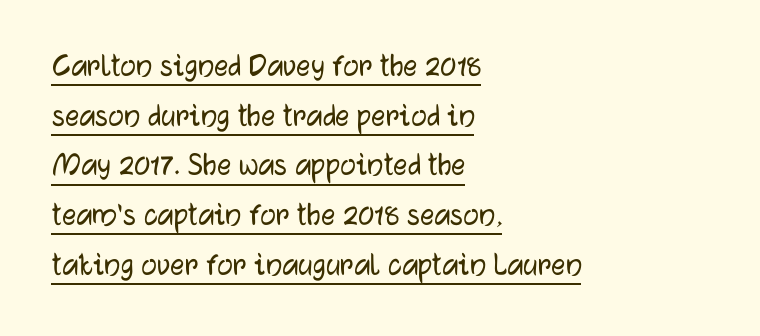
The rendering uses a moderate line-height, typical for paragraphs. Do the characters align in a grid? No, the font is proportional. This is the regular roman posture of the typeface. In terms of letterspacing, this is plain default setting. In CSS terms this would be text-align: left.
